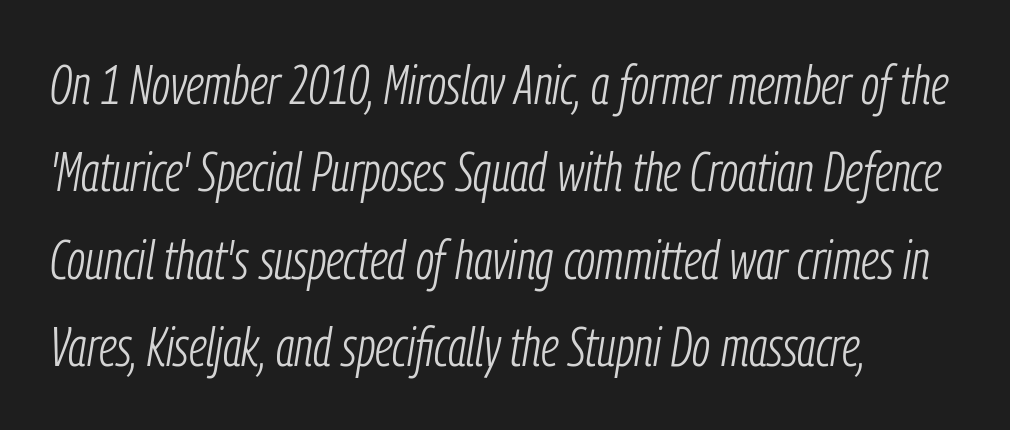
Successive baselines arrive at the customary interval. The face used here is rendered with its standard letterfit. Character widths vary here, with narrow letters taking less room than wide ones. Does the lettering tilt? It does — this is italic. Each line starts at the same left margin while the right side varies. A clean baseline with only descenders dipping below it.
